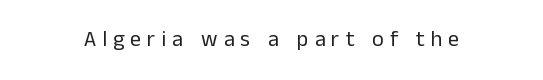
Q: Is the text bold? A: No.
Q: Is the text italic (slanted)? A: No, it is upright.
Q: Is the text underlined? A: No.
Q: Is the spacing between letters normal or unusually wide? A: Unusually wide.
